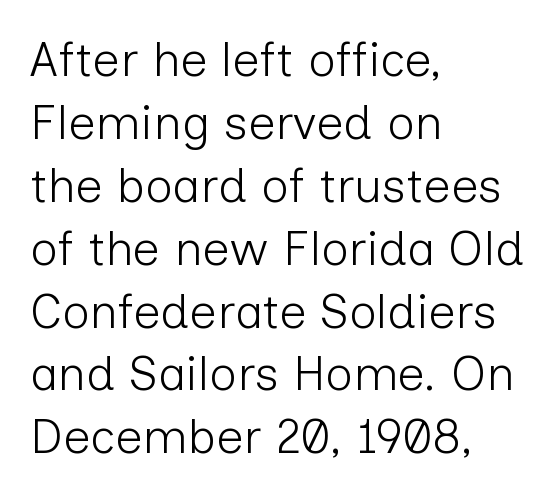
{"serif": "no", "italic": "no", "bold": "no", "weight": "light", "width": "normal", "stroke_contrast": "low", "x_height": "medium", "monospaced": "no", "underline": "no", "align": "left", "line_spacing": "normal", "line_spacing_ratio": 1.31, "letter_spacing": "normal", "letter_spacing_em": 0.0, "glyph_px": 48}
